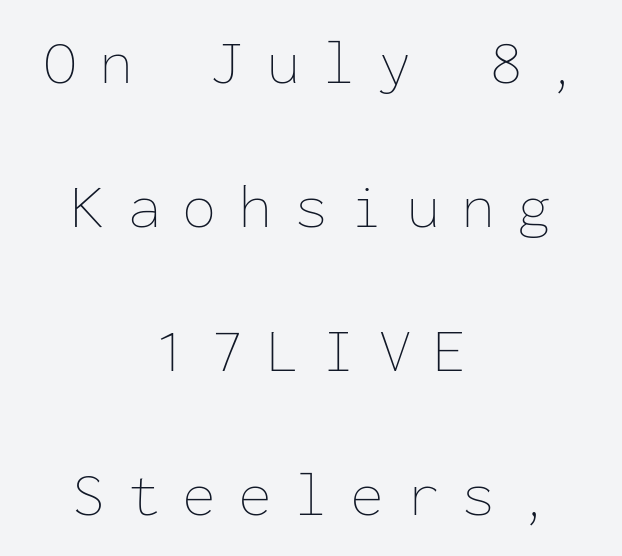
The passage shown is typed in a monospace face where columns stay perfectly aligned. Horizontally, the lines are justified to the midpoint only. Check the space under the baseline: it is left empty. The type sits square on the baseline with zero lean. The type is letterspaced generously, with wide tracking. Summary of vertical rhythm: relaxed, with wide interline spacing.
